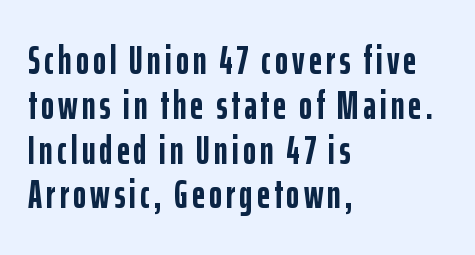
{"serif": "no", "italic": "no", "bold": "yes", "weight": "semibold", "width": "condensed", "stroke_contrast": "low", "x_height": "medium", "monospaced": "no", "underline": "no", "align": "left", "line_spacing": "tight", "line_spacing_ratio": 1.12, "glyph_px": 40}
